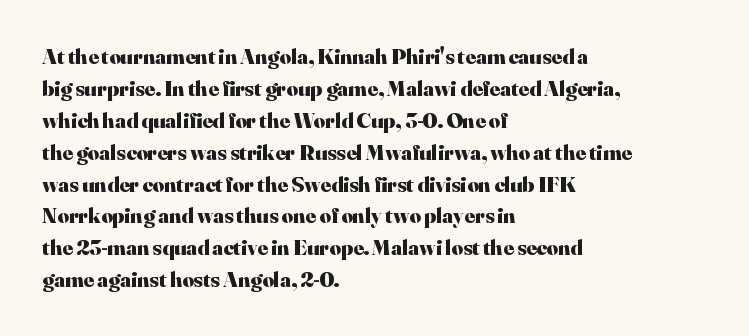
Students, observe: this is what conventionally led text looks like. Ascenders rise straight up at ninety degrees. Pretty heavy lettering here — definitely bold. The words here are not underlined.
